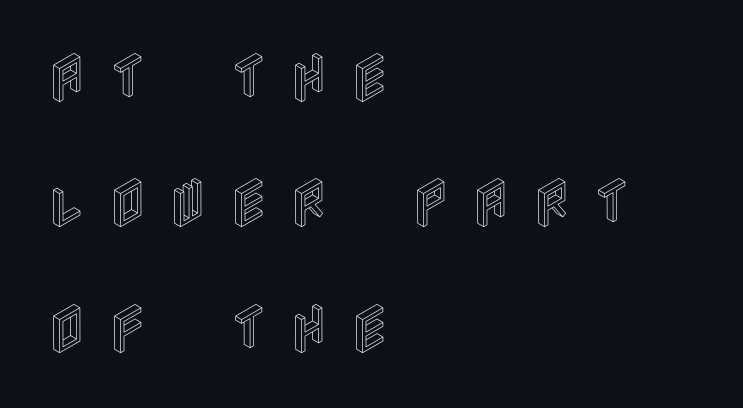
Substantial extra tracking has been applied to these lines. One-word summary of the alignment: left. Clear beneath every line of the passage. The space between consecutive lines is lavish.
